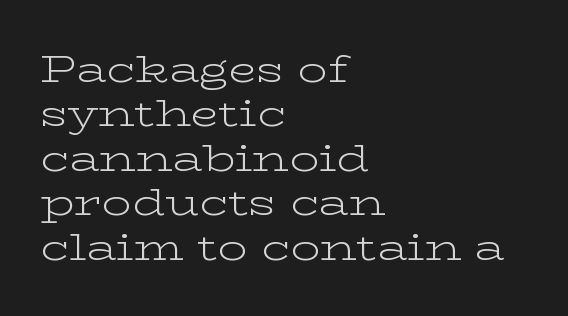
The image shows 37 px light, wide serif type, upright; set left-aligned, line spacing 1.2x, normal letter spacing, not underlined; low stroke contrast and a medium x-height.
